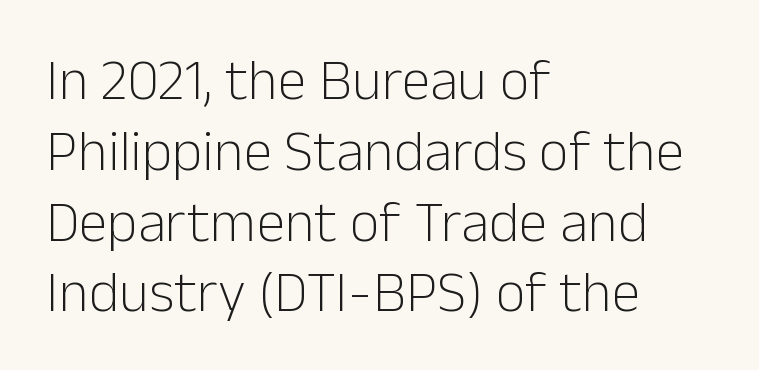
The image shows 58 px light sans-serif type, upright; set left-aligned, line spacing 1.22x, normal letter spacing, not underlined; low stroke contrast and a medium x-height.
